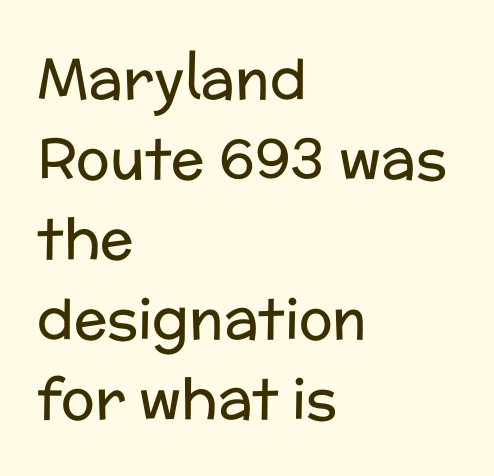
You could not count columns in this text — the font is proportionally spaced. The space directly below the letters is spotless. Each line starts at the same left margin while the right side varies. Posture: straight, roman, zero tilt. Short note: letters normally spaced. Type style note: lacks serifs.
